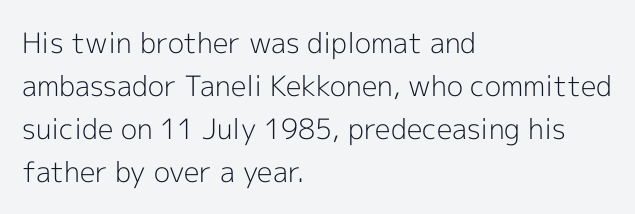
{"serif": "no", "italic": "no", "bold": "no", "weight": "light", "width": "normal", "x_height": "medium", "monospaced": "no", "underline": "no", "align": "left", "line_spacing": "normal", "line_spacing_ratio": 1.54, "letter_spacing": "normal", "letter_spacing_em": 0.0, "glyph_px": 28}
